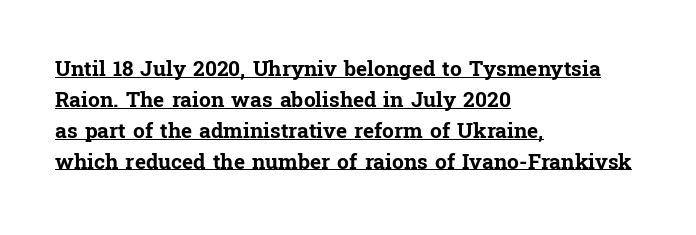
{"italic": "no", "bold": "yes", "underline": "yes", "align": "left", "line_spacing": "normal", "line_spacing_ratio": 1.47, "letter_spacing": "normal", "letter_spacing_em": 0.0, "glyph_px": 21}
